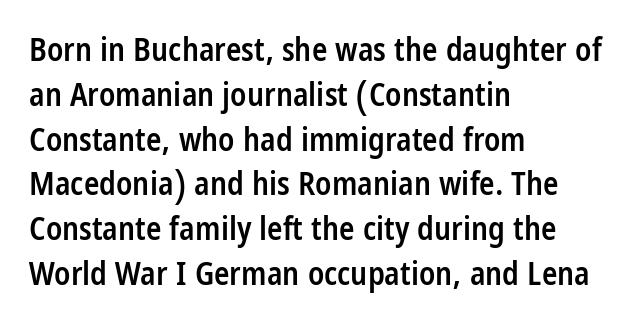
The image shows 32 px semibold, condensed sans-serif type, upright; set left-aligned, normal line spacing (1.4x), normal letter spacing, not underlined; low stroke contrast and a large x-height.
